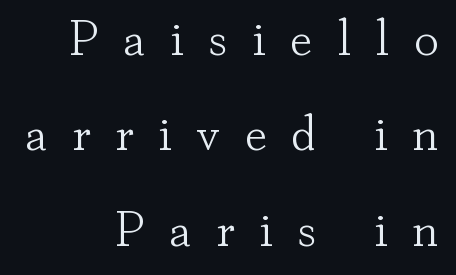
{"serif": "yes", "italic": "no", "bold": "no", "weight": "light", "width": "normal", "stroke_contrast": "low", "x_height": "small", "monospaced": "no", "underline": "no", "align": "right", "line_spacing": "loose", "line_spacing_ratio": 1.91, "letter_spacing": "wide", "letter_spacing_em": 0.48, "glyph_px": 50}
